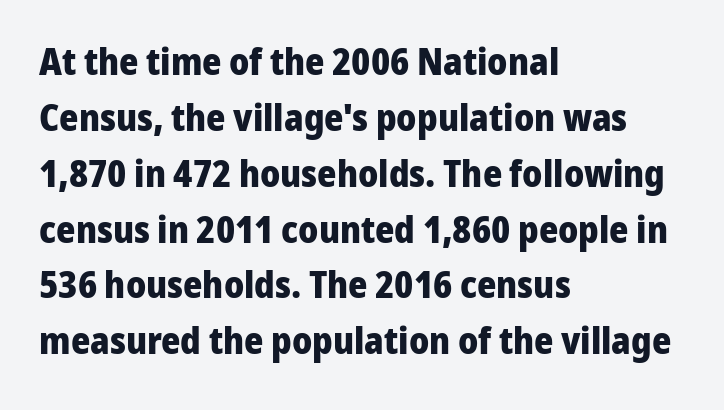
This rendering uses left alignment, leaving the right contour irregular. Rendered with straight, roman letterforms. These lines are rendered in a variable-pitch font. The text was rendered using a sans face with plain stroke endings.
